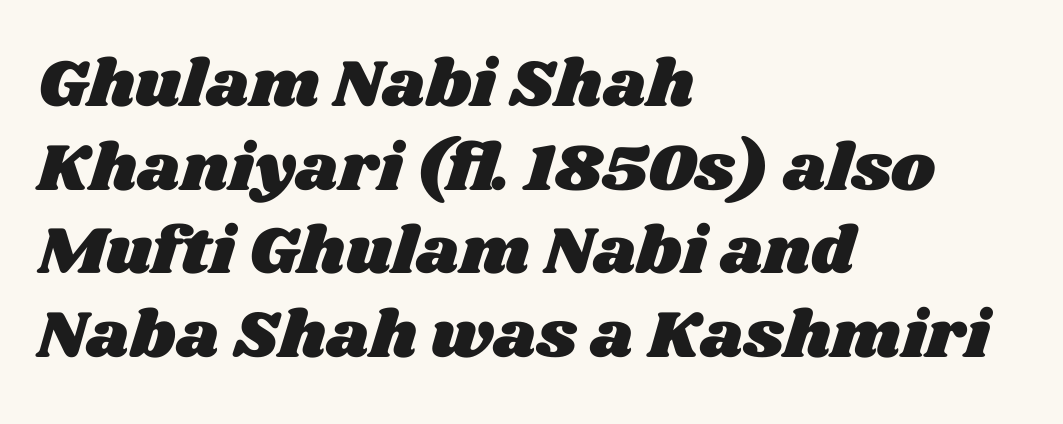
{"width": "wide", "stroke_contrast": "medium", "x_height": "large", "monospaced": "no", "underline": "no", "align": "left", "line_spacing": "normal", "line_spacing_ratio": 1.25, "letter_spacing": "normal", "letter_spacing_em": 0.0, "glyph_px": 67}
